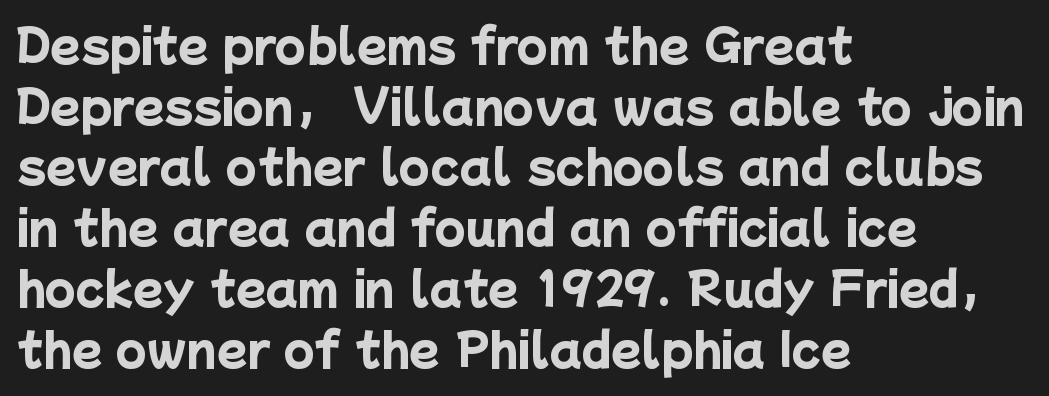
The image shows 44 px heavy sans-serif type; set left-aligned, normal line spacing (1.38x), normal letter spacing, not underlined; low stroke contrast and a medium x-height.
